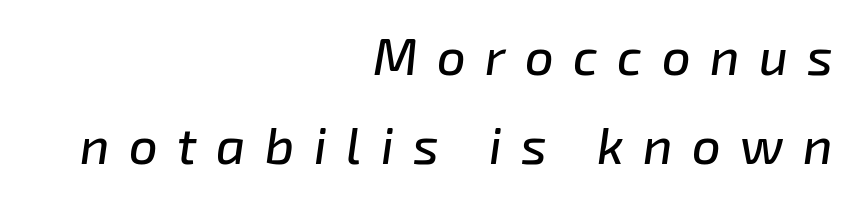
{"italic": "yes", "lean": "right", "slant_degrees": 8, "width": "normal", "stroke_contrast": "low", "x_height": "medium", "monospaced": "no", "underline": "no", "align": "right", "line_spacing_ratio": 1.75, "letter_spacing": "wide", "letter_spacing_em": 0.38, "glyph_px": 51}
